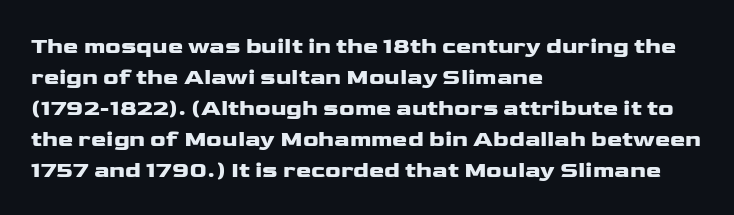
The image shows 23 px text type, upright; set left-aligned, normal line spacing (1.35x), normal letter spacing, not underlined.
